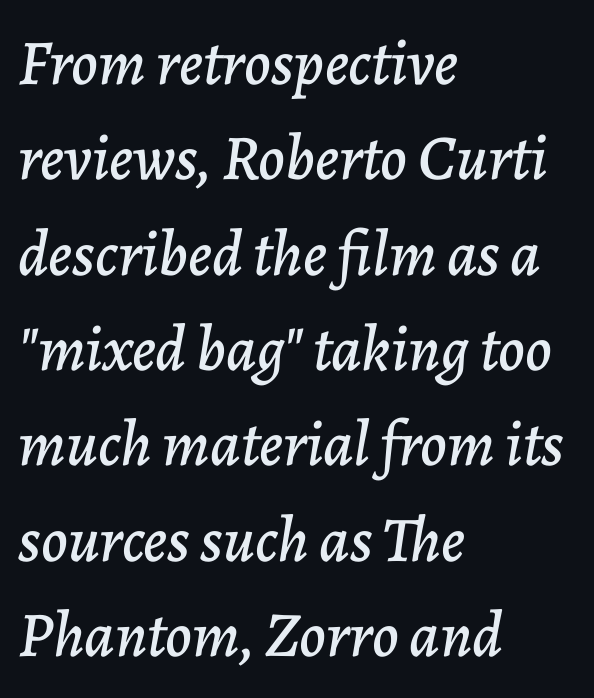
The image shows 64 px text type, italic (leaning right); set left-aligned, normal line spacing (1.49x), normal letter spacing, not underlined; low stroke contrast and a medium x-height.
